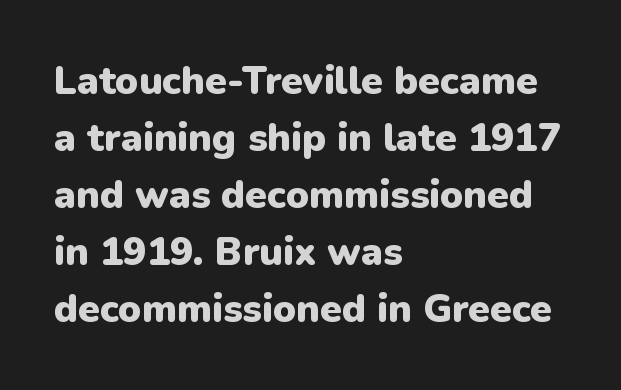
Q: Is the text bold? A: Yes.
Q: Is the text italic (slanted)? A: No, it is upright.
Q: Is the typeface a serif or a sans-serif typeface? A: Sans-serif.
Q: Is the text underlined? A: No.
Q: How is the paragraph aligned? A: Left-aligned.
Q: Is the spacing between letters normal or unusually wide? A: Normal.
Q: Is the spacing between lines tight, normal or loose? A: Normal.
Q: Width (condensed, normal, or wide)? A: Normal.
Q: Stroke contrast? A: Low.
Q: x-height? A: Medium.
Q: Monospaced? A: No.
